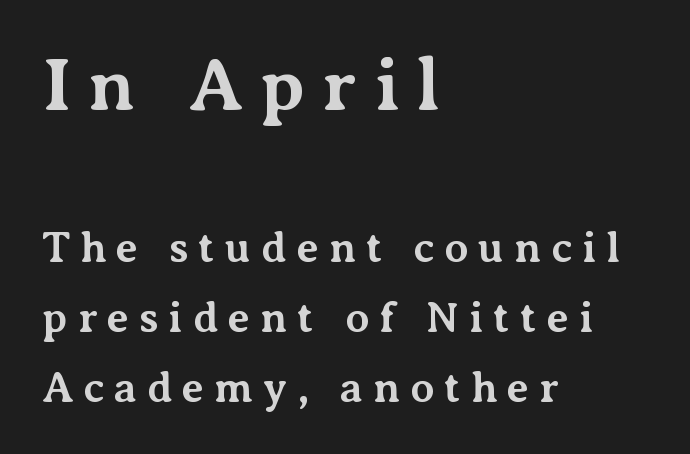
The image shows 75 px bold serif type, upright; set left-aligned, normal line spacing (1.62x), unusually wide letter spacing (+0.23 em), not underlined; the first (top) block is 1.74x larger; medium stroke contrast and a medium x-height.
